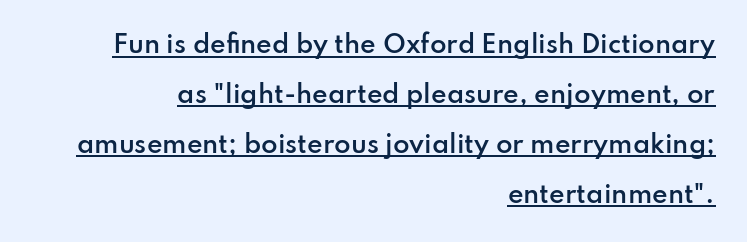
{"italic": "no", "bold": "semi", "underline": "yes", "align": "right", "line_spacing": "loose", "line_spacing_ratio": 2.08, "letter_spacing": "normal", "letter_spacing_em": 0.0, "glyph_px": 24}
